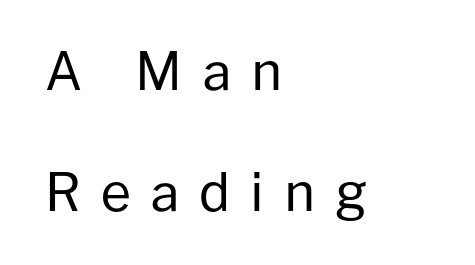
{"serif": "no", "italic": "no", "bold": "no", "weight": "regular", "width": "normal", "stroke_contrast": "low", "x_height": "medium", "monospaced": "no", "underline": "no", "align": "left", "line_spacing": "loose", "line_spacing_ratio": 2.32, "letter_spacing": "wide", "letter_spacing_em": 0.38, "glyph_px": 52}
